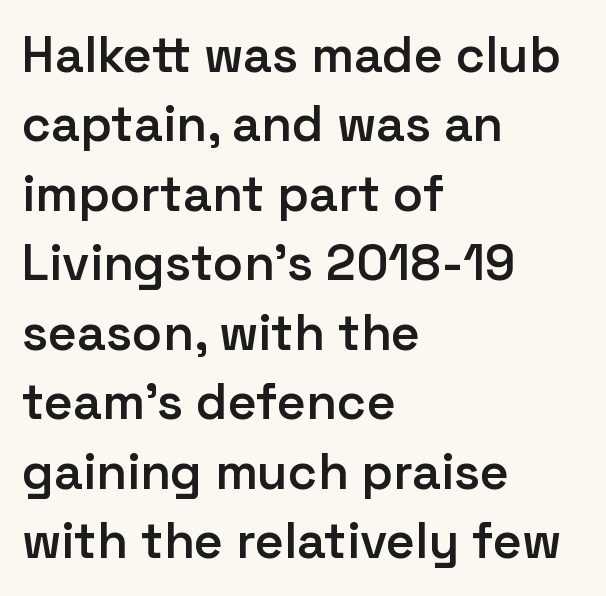
The image shows 50 px semibold sans-serif type, upright; set left-aligned, normal line spacing (1.39x), normal letter spacing, not underlined; low stroke contrast and a medium x-height.
